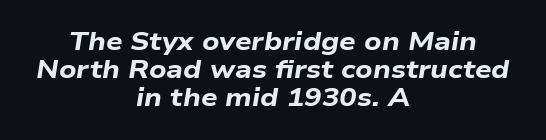
The image shows 26 px bold type, italic (leaning right); set centered, tight line spacing (1.08x), normal letter spacing, not underlined.
